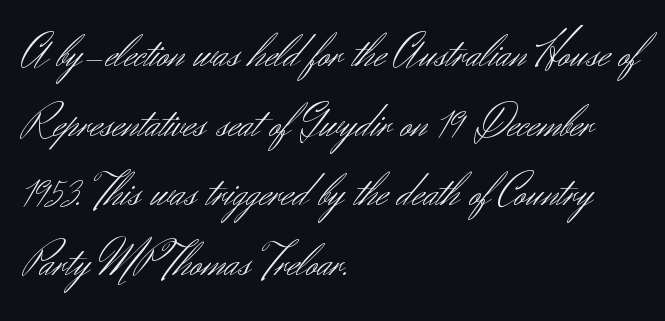
{"serif": "no", "bold": "no", "weight": "light", "width": "normal", "stroke_contrast": "medium", "x_height": "small", "monospaced": "no", "underline": "no", "align": "left", "line_spacing": "normal", "line_spacing_ratio": 1.48, "letter_spacing": "normal", "letter_spacing_em": 0.0, "glyph_px": 47}
